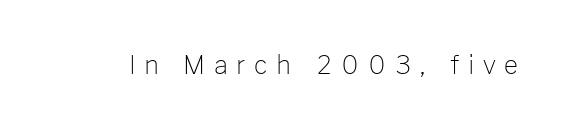
{"italic": "no", "bold": "no", "underline": "no", "letter_spacing": "wide", "letter_spacing_em": 0.34, "glyph_px": 25}
